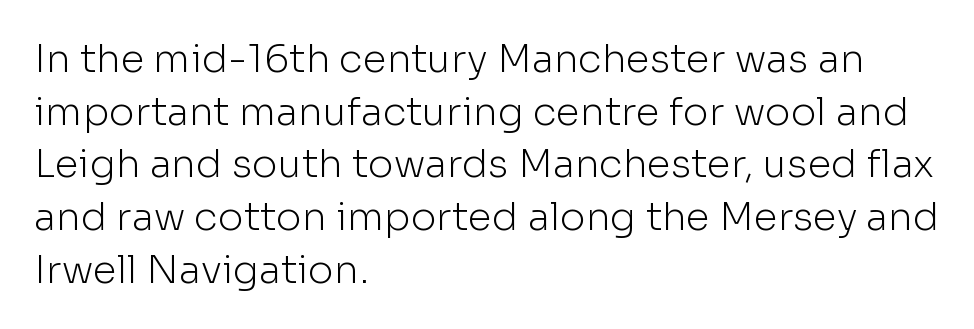
{"serif": "no", "italic": "no", "bold": "no", "weight": "light", "width": "normal", "stroke_contrast": "low", "x_height": "medium", "monospaced": "no", "underline": "no", "align": "left", "line_spacing": "normal", "line_spacing_ratio": 1.35, "letter_spacing": "normal", "letter_spacing_em": 0.0, "glyph_px": 39}
